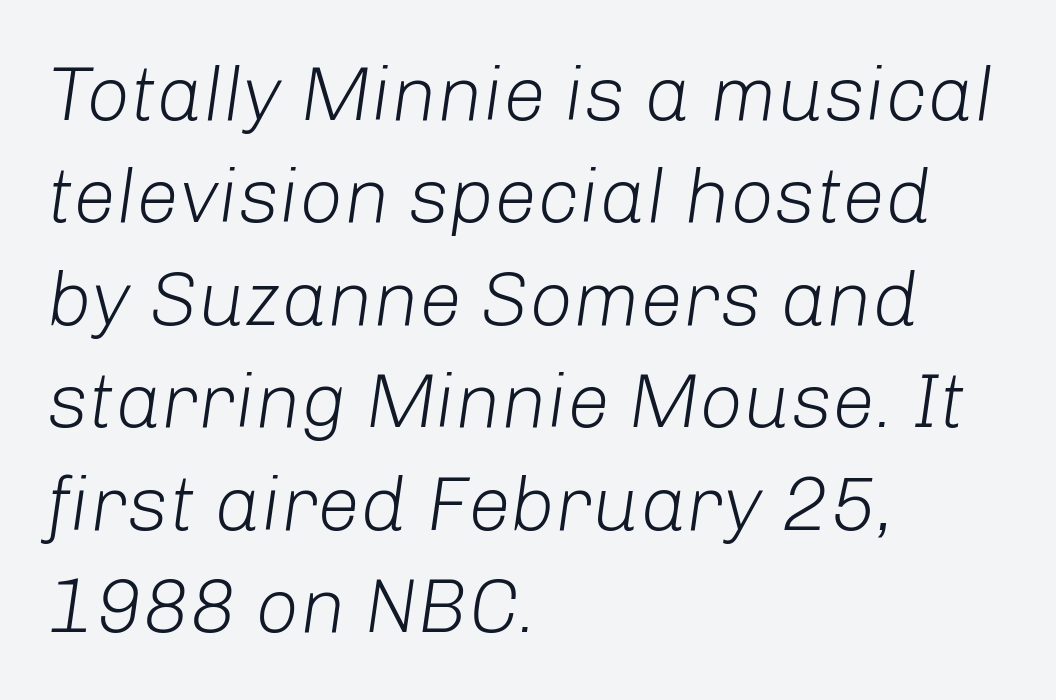
{"italic": "yes", "lean": "right", "slant_degrees": 8, "bold": "no", "weight": "light", "width": "normal", "stroke_contrast": "low", "x_height": "medium", "monospaced": "no", "underline": "no", "align": "left", "line_spacing": "normal", "line_spacing_ratio": 1.33, "letter_spacing": "normal", "letter_spacing_em": 0.0, "glyph_px": 77}
